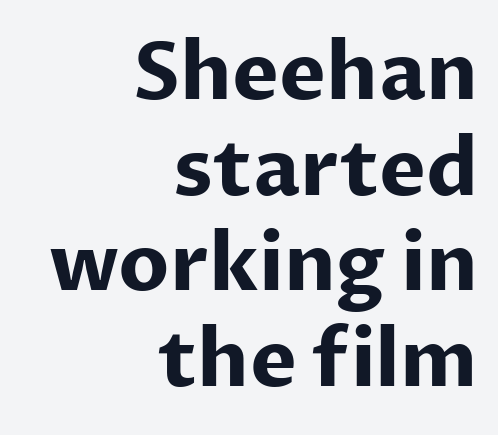
Q: Is the text bold? A: Yes.
Q: Is the text italic (slanted)? A: No, it is upright.
Q: Is the typeface a serif or a sans-serif typeface? A: Sans-serif.
Q: Is the text underlined? A: No.
Q: How is the paragraph aligned? A: Right-aligned.
Q: Is the spacing between letters normal or unusually wide? A: Normal.
Q: Width (condensed, normal, or wide)? A: Normal.
Q: Stroke contrast? A: Low.
Q: x-height? A: Medium.
Q: Monospaced? A: No.
